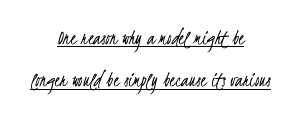
This reads as an unemphasized weight, regular at the heaviest. The rendering positions every line midway between the sides. Short note: letters normally spaced. Every word sits above its own underline. Is there much room between lines? Yes — plenty of vertical air separates them.
